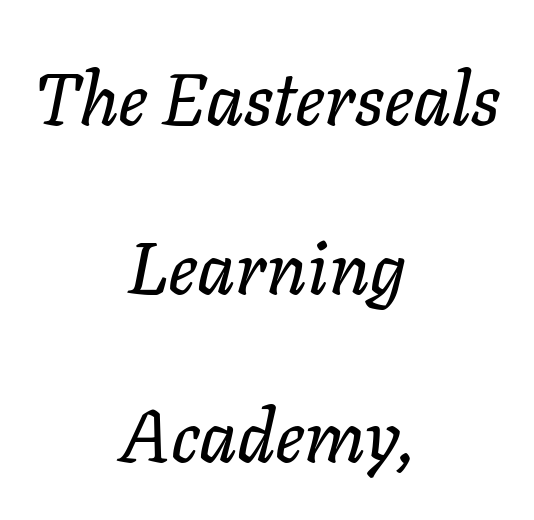
Q: Is the text italic (slanted)? A: Yes, it leans right by about 11 degrees.
Q: Is the text underlined? A: No.
Q: How is the paragraph aligned? A: Centered.
Q: Is the spacing between letters normal or unusually wide? A: Normal.
Q: Is the spacing between lines tight, normal or loose? A: Loose.
Q: Width (condensed, normal, or wide)? A: Normal.
Q: Stroke contrast? A: Low.
Q: x-height? A: Medium.
Q: Monospaced? A: No.
